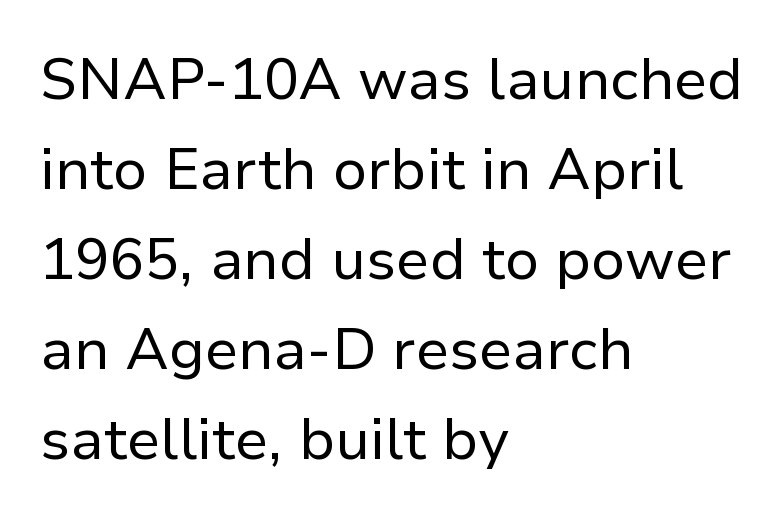
The image shows 58 px regular-weight sans-serif type, upright; set left-aligned, normal line spacing (1.55x), normal letter spacing, not underlined; low stroke contrast and a medium x-height.
